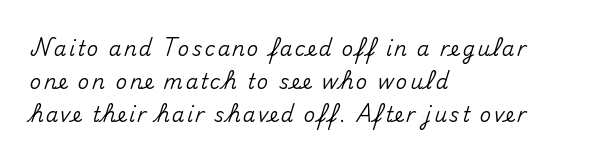
Q: Is the text italic (slanted)? A: Yes.
Q: Is the text underlined? A: No.
Q: How is the paragraph aligned? A: Left-aligned.
Q: Is the spacing between lines tight, normal or loose? A: Normal.
